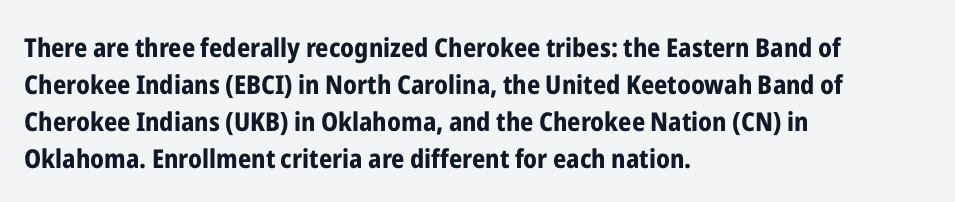
Q: Is the text bold? A: Yes.
Q: Is the text italic (slanted)? A: No, it is upright.
Q: Is the text underlined? A: No.
Q: How is the paragraph aligned? A: Left-aligned.
Q: Is the spacing between letters normal or unusually wide? A: Normal.
Q: Is the spacing between lines tight, normal or loose? A: Normal.
